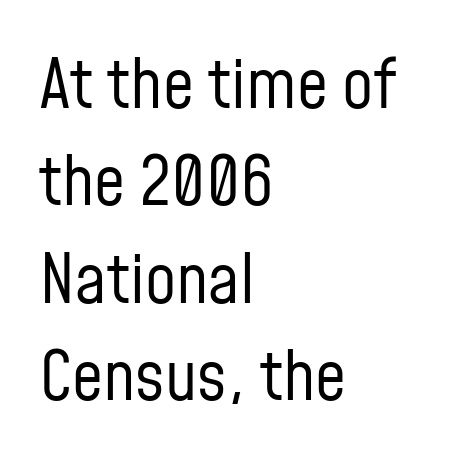
The image shows 69 px regular-weight, condensed sans-serif type, upright; set left-aligned, normal line spacing (1.41x), normal letter spacing, not underlined; low stroke contrast and a medium x-height.
